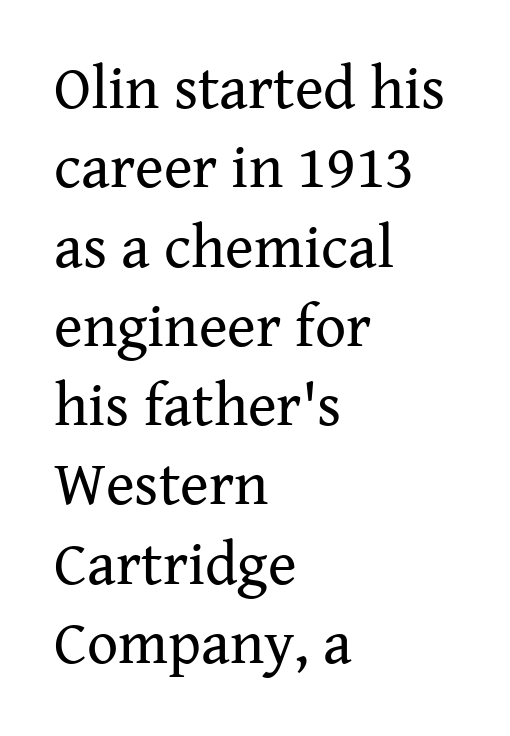
Rule under the text: the space is simply empty. No extra ink here — the face is not bold. A typesetter would label this face a serif. Between one letter and the next there's only the usual sliver of space. Varying glyph widths throughout — classic text-font behaviour.
